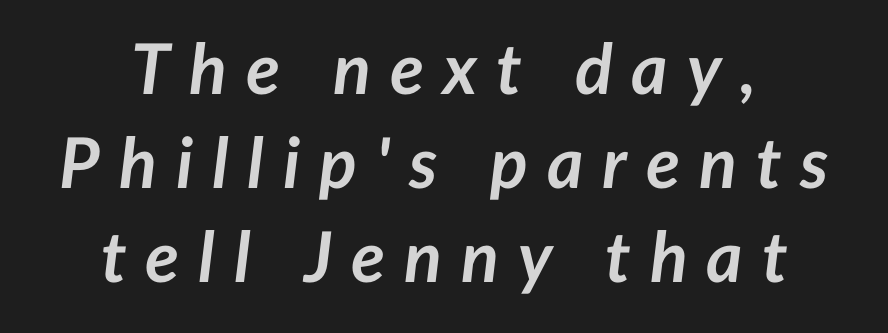
Q: Is the text bold? A: Yes.
Q: Is the text italic (slanted)? A: Yes, it leans right by about 7 degrees.
Q: Is the text underlined? A: No.
Q: How is the paragraph aligned? A: Centered.
Q: Is the spacing between letters normal or unusually wide? A: Unusually wide.
Q: Is the spacing between lines tight, normal or loose? A: Normal.
Q: Width (condensed, normal, or wide)? A: Normal.
Q: Stroke contrast? A: Low.
Q: x-height? A: Medium.
Q: Monospaced? A: No.
